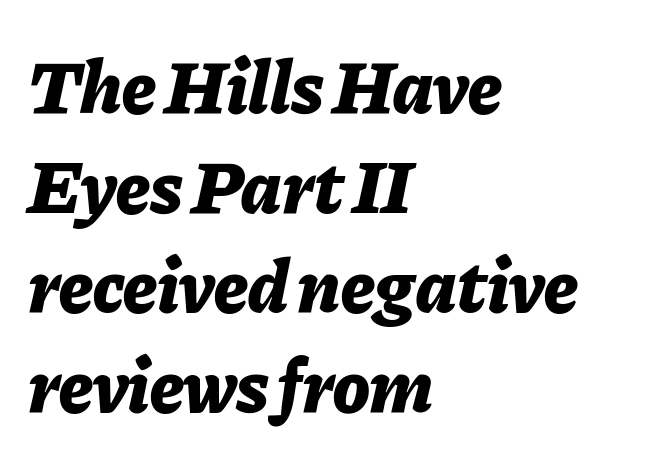
{"italic": "yes", "lean": "right", "slant_degrees": 11, "bold": "yes", "weight": "bold", "width": "normal", "stroke_contrast": "low", "x_height": "medium", "monospaced": "no", "underline": "no", "align": "left", "line_spacing": "normal", "line_spacing_ratio": 1.31, "letter_spacing": "normal", "letter_spacing_em": 0.0, "glyph_px": 76}
